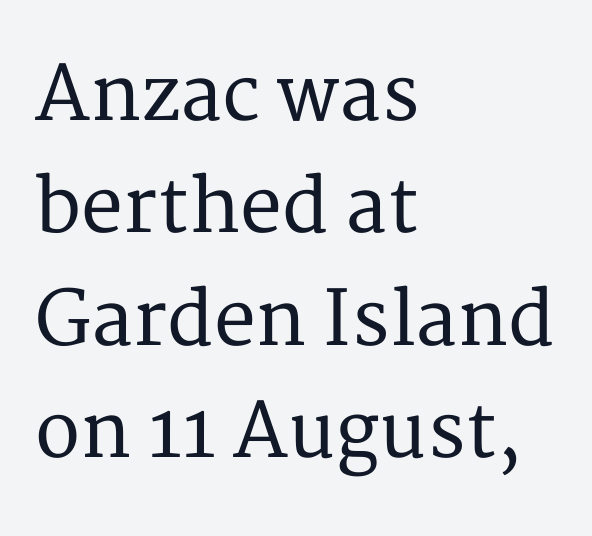
The image shows 75 px serif type, upright; set left-aligned, normal line spacing (1.5x), normal letter spacing, not underlined; medium stroke contrast and a medium x-height.
